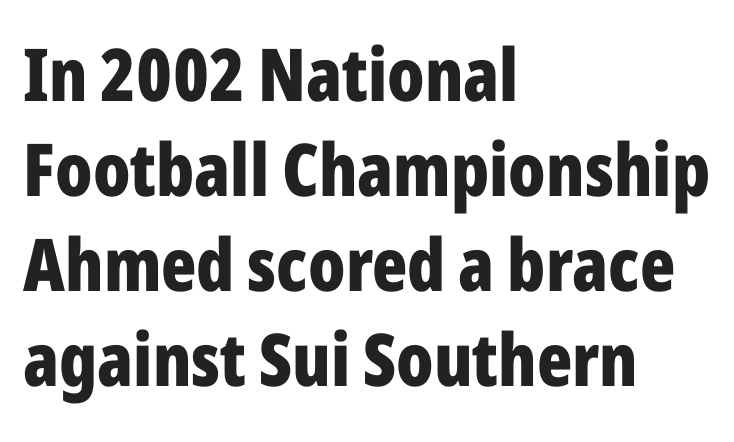
The image shows 73 px bold, condensed sans-serif type, upright; set left-aligned, normal line spacing (1.3x), normal letter spacing, not underlined; low stroke contrast and a medium x-height.
